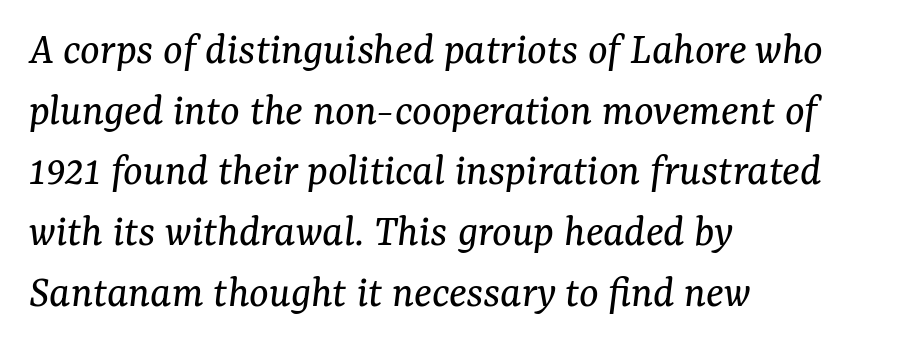
Q: Is the text bold? A: No.
Q: Is the text italic (slanted)? A: Yes, it leans right by about 7 degrees.
Q: Is the typeface a serif or a sans-serif typeface? A: Serif.
Q: Is the text underlined? A: No.
Q: How is the paragraph aligned? A: Left-aligned.
Q: Is the spacing between letters normal or unusually wide? A: Normal.
Q: Is the spacing between lines tight, normal or loose? A: Normal.
Q: Width (condensed, normal, or wide)? A: Normal.
Q: Stroke contrast? A: Medium.
Q: x-height? A: Medium.
Q: Monospaced? A: No.
